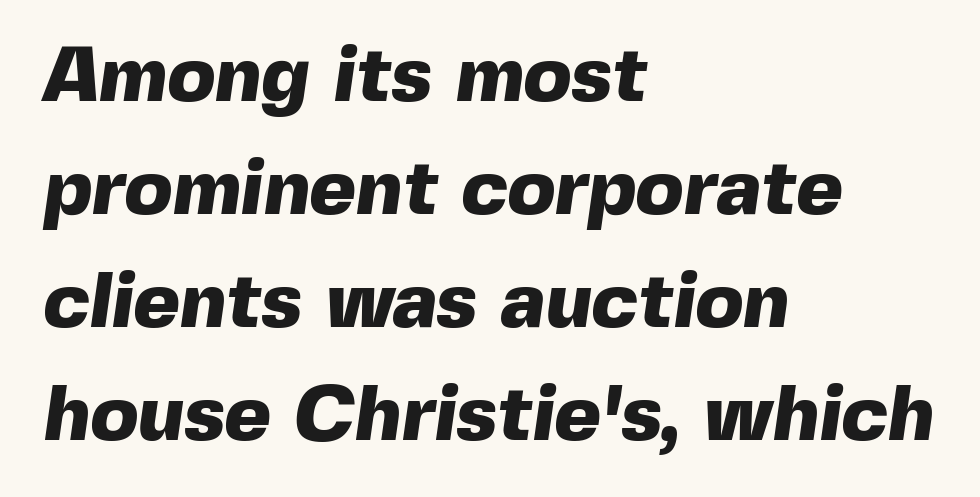
{"serif": "no", "bold": "yes", "weight": "heavy", "width": "normal", "x_height": "medium", "monospaced": "no", "underline": "no", "align": "left", "line_spacing": "normal", "line_spacing_ratio": 1.43, "letter_spacing": "normal", "letter_spacing_em": 0.0, "glyph_px": 79}
